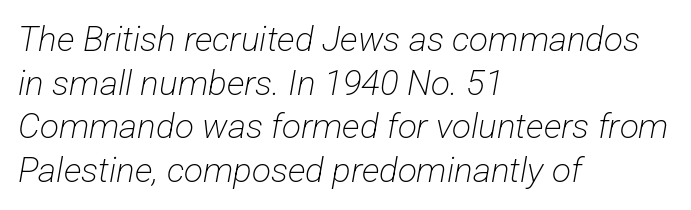
{"serif": "no", "bold": "no", "weight": "light", "width": "condensed", "stroke_contrast": "low", "x_height": "medium", "monospaced": "no", "underline": "no", "align": "left", "line_spacing": "normal", "line_spacing_ratio": 1.25, "letter_spacing": "normal", "letter_spacing_em": 0.0, "glyph_px": 35}
